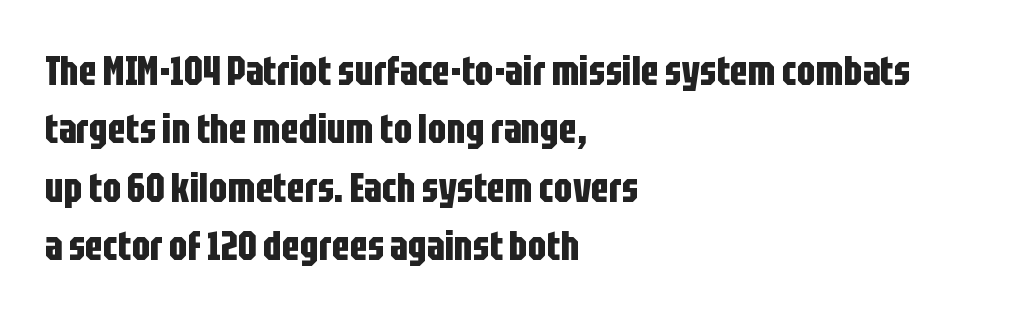
A typesetter would label this face a sans. Here the designer chose a conventional face with non-uniform glyph widths. Here the glyphs are tracked normally, forming tight word shapes. Characters remain perfectly vertical along every line. Notice how the passage keeps a crisp vertical edge on the left only. The glyphs have the mass of a bold cut.
